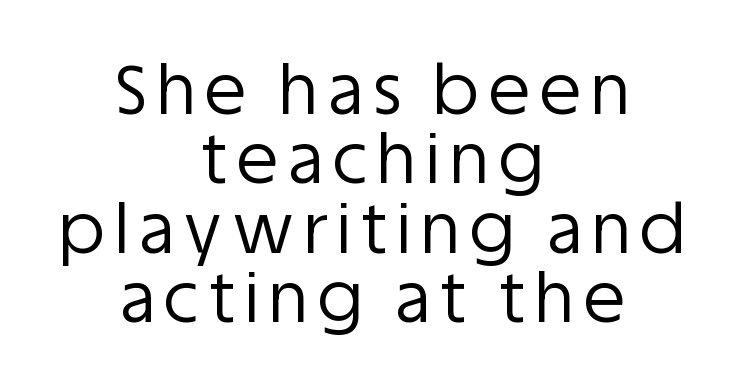
The image shows 68 px regular-weight sans-serif type, upright; set centered, tight line spacing (1.02x), not underlined; low stroke contrast and a large x-height.
